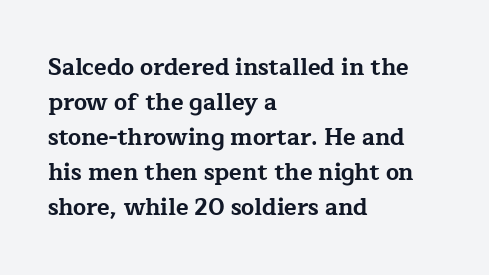
Q: Is the text bold? A: Yes.
Q: Is the text italic (slanted)? A: No, it is upright.
Q: Is the text underlined? A: No.
Q: How is the paragraph aligned? A: Left-aligned.
Q: Is the spacing between letters normal or unusually wide? A: Normal.
Q: Is the spacing between lines tight, normal or loose? A: Normal.
